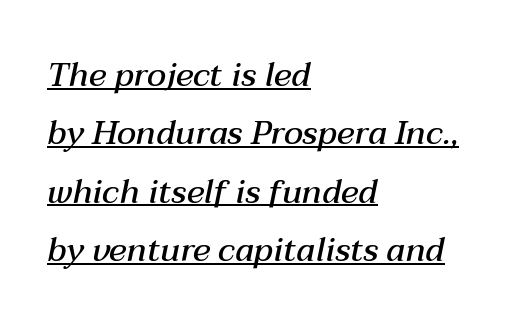
Q: Is the text bold? A: Semi-bold.
Q: Is the text italic (slanted)? A: Yes, it leans right by about 12 degrees.
Q: Is the text underlined? A: Yes.
Q: How is the paragraph aligned? A: Left-aligned.
Q: Is the spacing between letters normal or unusually wide? A: Normal.
Q: Width (condensed, normal, or wide)? A: Normal.
Q: Stroke contrast? A: Medium.
Q: x-height? A: Medium.
Q: Monospaced? A: No.
